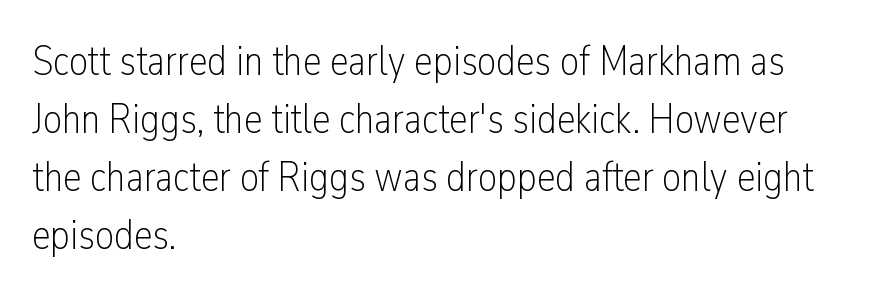
Do the characters align in a grid? No, the font is proportional. Left-aligned paragraph, ragged on the right. This block has exactly the height ordinary leading produces. The font's upright variant was chosen for this text. Letters have the restrained weight of plain body copy at most. Check the space under the baseline: it is left empty.
